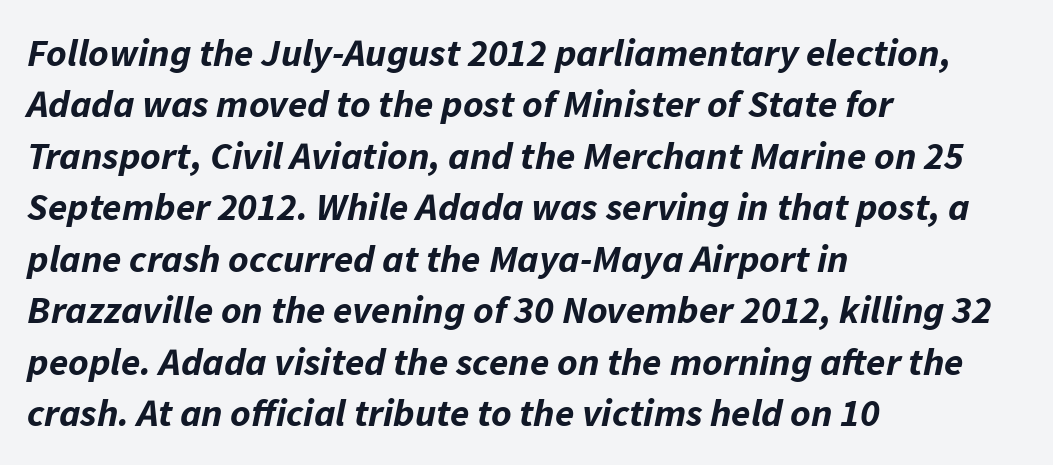
The image shows 39 px bold type, italic (leaning right); set left-aligned, normal line spacing (1.32x), normal letter spacing, not underlined; low stroke contrast and a medium x-height.
